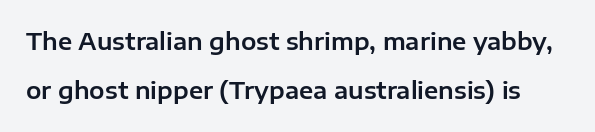
The image shows 23 px text type, upright; set loose line spacing (2.14x), normal letter spacing, not underlined.
